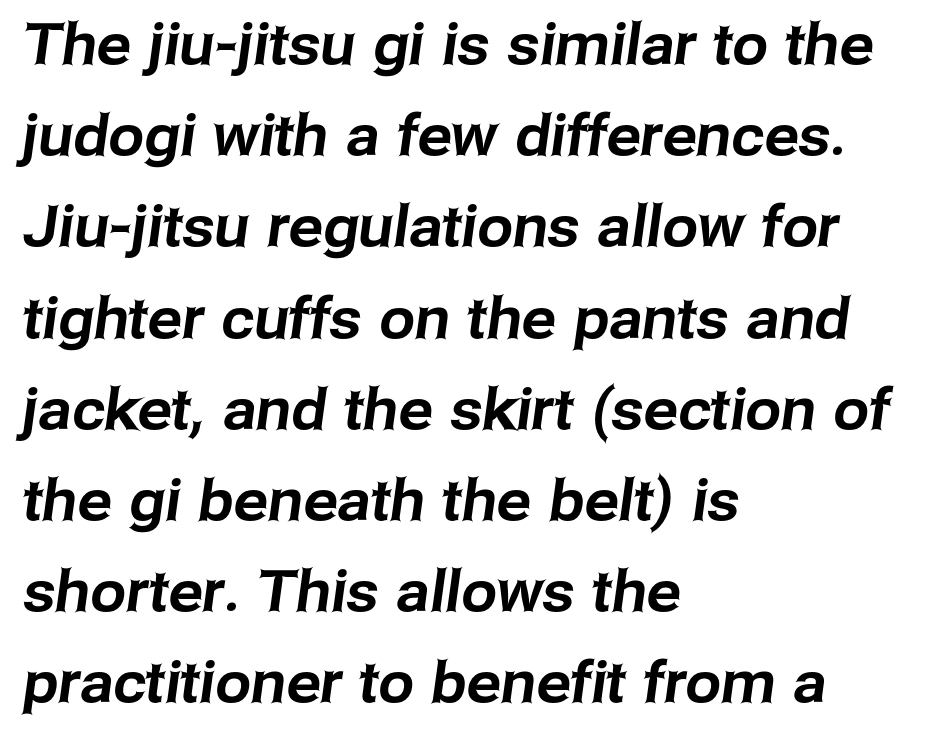
{"serif": "no", "width": "normal", "stroke_contrast": "low", "x_height": "medium", "monospaced": "no", "underline": "no", "align": "left", "line_spacing": "normal", "line_spacing_ratio": 1.6, "letter_spacing": "normal", "letter_spacing_em": 0.0, "glyph_px": 57}
